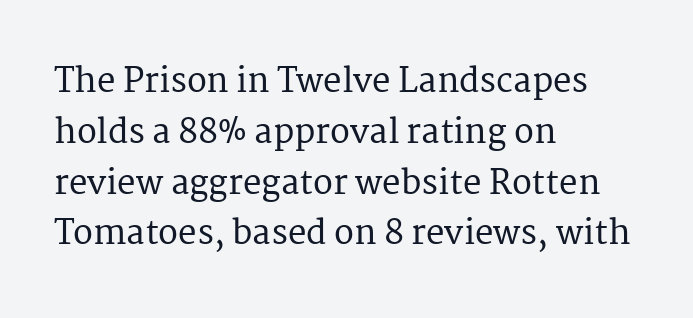
Successive baselines arrive at the customary interval. Each row of text sits above clean, open space. Honestly, the letter spacing is just normal — you wouldn't notice it. Spacing verdict: proportional, widths tailored to each character.
